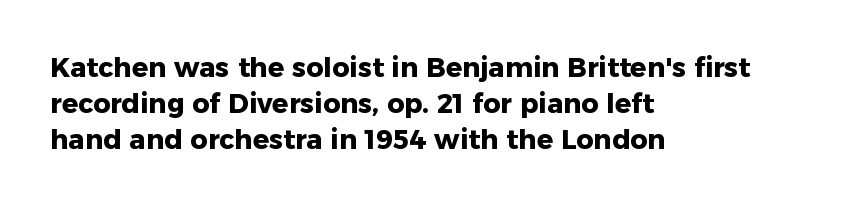
{"italic": "no", "bold": "yes", "underline": "no", "align": "left", "line_spacing": "normal", "line_spacing_ratio": 1.34, "letter_spacing": "normal", "letter_spacing_em": 0.0, "glyph_px": 27}
